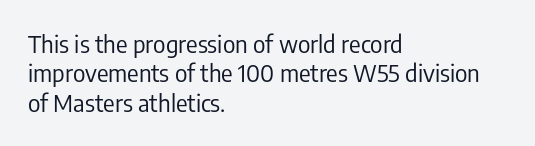
{"italic": "no", "bold": "no", "underline": "no", "align": "left", "line_spacing_ratio": 1.22, "letter_spacing": "normal", "letter_spacing_em": 0.0, "glyph_px": 24}
